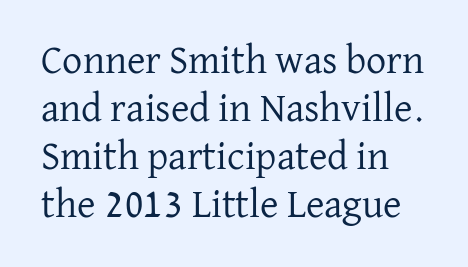
The image shows 40 px regular-weight serif type, upright; set line spacing 1.2x, normal letter spacing, not underlined; low stroke contrast and a medium x-height.
